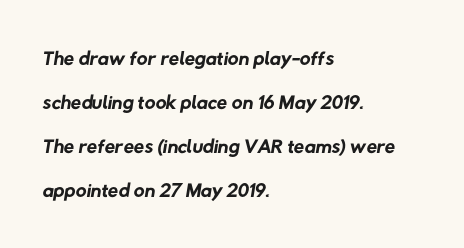
The image shows 30 px regular-weight sans-serif type; set left-aligned, normal line spacing (1.47x), normal letter spacing, not underlined; low stroke contrast and a medium x-height.
